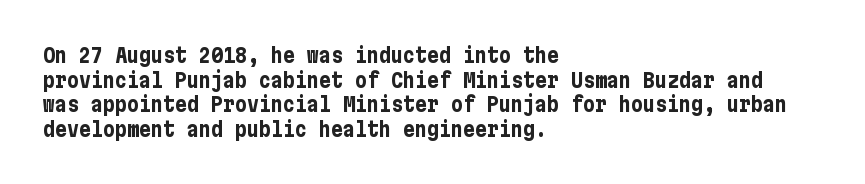
Q: Is the text bold? A: Yes.
Q: Is the text italic (slanted)? A: No, it is upright.
Q: Is the text underlined? A: No.
Q: How is the paragraph aligned? A: Left-aligned.
Q: Is the spacing between letters normal or unusually wide? A: Normal.
